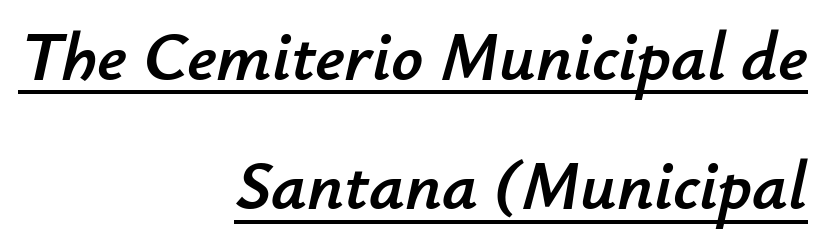
{"italic": "yes", "lean": "right", "slant_degrees": 12, "width": "normal", "stroke_contrast": "low", "x_height": "small", "monospaced": "no", "underline": "yes", "align": "right", "line_spacing_ratio": 1.85, "letter_spacing": "normal", "letter_spacing_em": 0.0, "glyph_px": 70}
